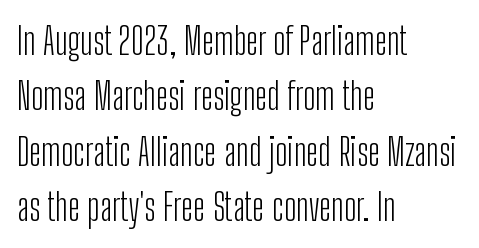
The line texture is even and compact thanks to regular tracking. Has an underline been added? It has not. The passage shown is typed in a proportional face where columns would drift. The lettering holds an erect, upright posture throughout. Vertical stems look standard width or narrower in stroke.
